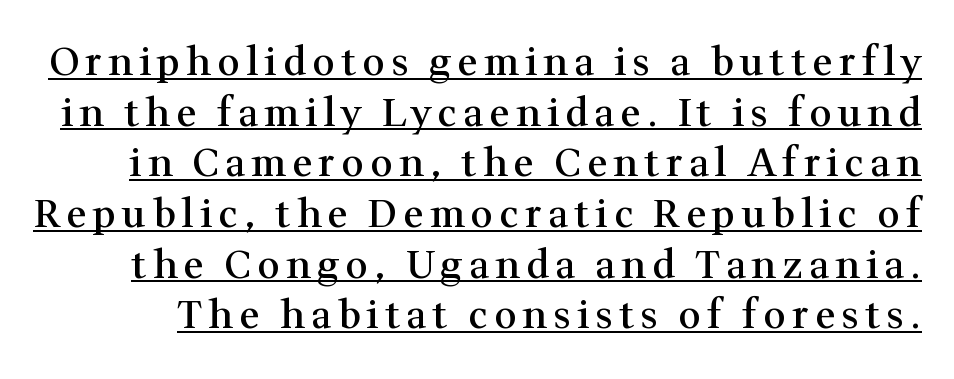
Posture: upright roman. Summary of vertical rhythm: regular, with standard interline spacing. This is serif lettering, the kind often seen in printed books. Underlined type. Moderately thickened strokes mark this as semibold type. This sample has the flowing, uneven cadence of proportional lettering.
